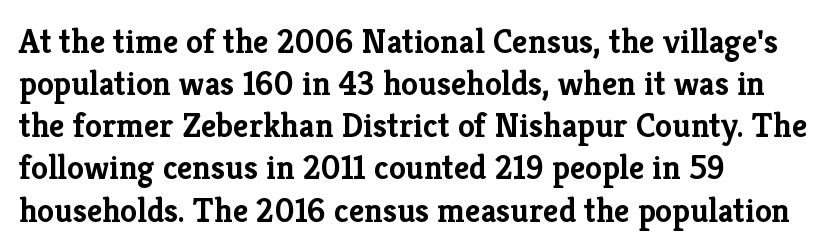
{"serif": "yes", "italic": "no", "bold": "yes", "weight": "semibold", "width": "normal", "stroke_contrast": "low", "x_height": "medium", "monospaced": "no", "underline": "no", "align": "left", "line_spacing_ratio": 1.24, "letter_spacing": "normal", "letter_spacing_em": 0.0, "glyph_px": 34}
